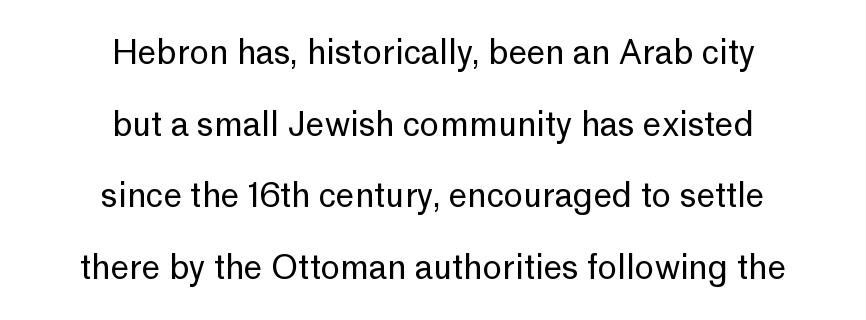
These lines are rendered in a variable-pitch font. Casual observation: everything's sitting right in the middle. Short note: letters normally spaced. Bare-footed words on every line. Weight class: somewhere from thin through regular.
